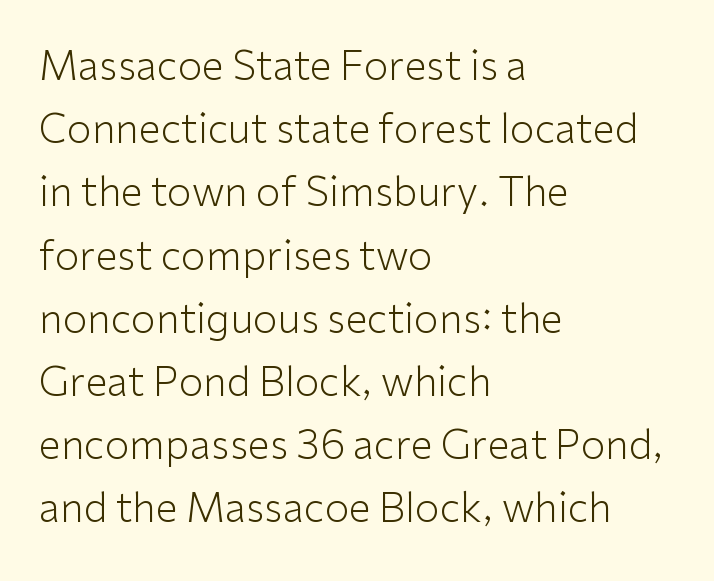
Q: Is the text bold? A: No.
Q: Is the text italic (slanted)? A: No, it is upright.
Q: Is the typeface a serif or a sans-serif typeface? A: Sans-serif.
Q: Is the text underlined? A: No.
Q: How is the paragraph aligned? A: Left-aligned.
Q: Is the spacing between letters normal or unusually wide? A: Normal.
Q: Is the spacing between lines tight, normal or loose? A: Normal.
Q: Width (condensed, normal, or wide)? A: Normal.
Q: Stroke contrast? A: Low.
Q: x-height? A: Medium.
Q: Monospaced? A: No.
